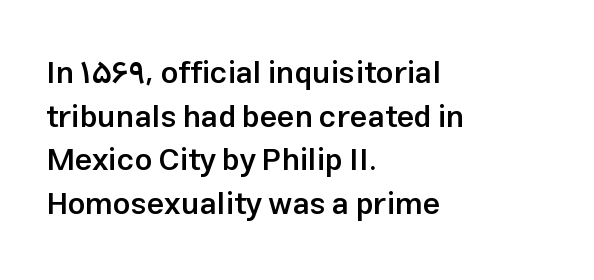
These lines keep a tight, regular rhythm from letter to letter. The string is rendered with underlining switched off. If you drew a line through each stem, it would be perfectly vertical. The block of text has a typical density, with ordinary space between rows. Emphasis by weight is partial: semibold.
